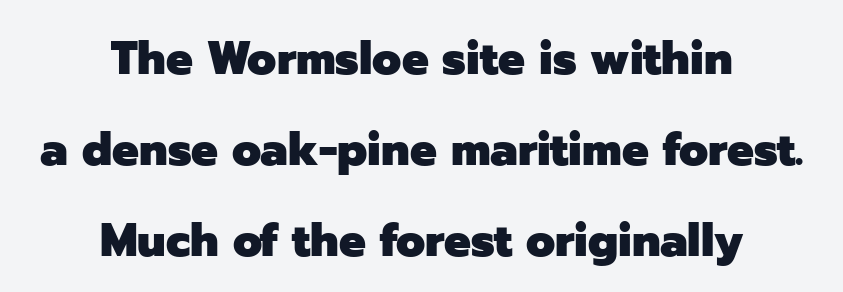
Q: Is the text bold? A: Yes.
Q: Is the text italic (slanted)? A: No, it is upright.
Q: Is the typeface a serif or a sans-serif typeface? A: Sans-serif.
Q: Is the text underlined? A: No.
Q: How is the paragraph aligned? A: Centered.
Q: Is the spacing between letters normal or unusually wide? A: Normal.
Q: Is the spacing between lines tight, normal or loose? A: Loose.
Q: Width (condensed, normal, or wide)? A: Normal.
Q: Stroke contrast? A: Low.
Q: x-height? A: Medium.
Q: Monospaced? A: No.
